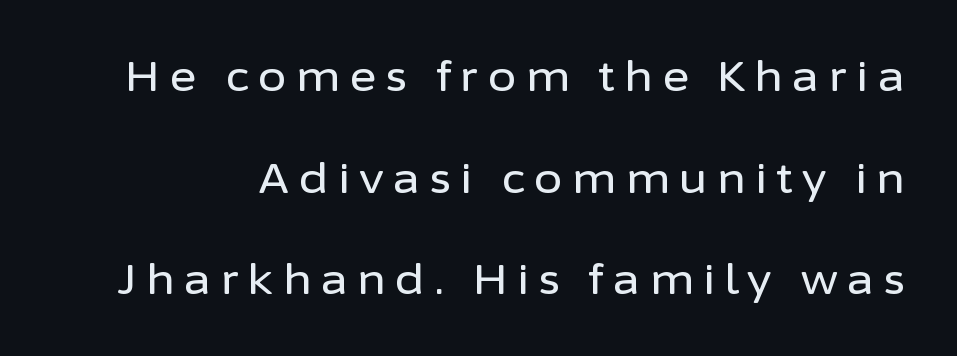
Posture: upright roman. Airy leading. The strip under each line holds only bare page. The passage shown is typed in a proportional face where columns would drift.
